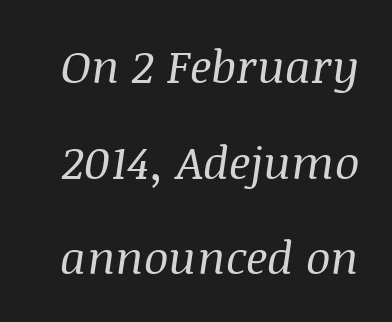
{"serif": "yes", "italic": "yes", "lean": "right", "slant_degrees": 8, "bold": "no", "weight": "regular", "width": "normal", "stroke_contrast": "medium", "x_height": "large", "monospaced": "no", "underline": "no", "line_spacing": "loose", "line_spacing_ratio": 2.08, "letter_spacing": "normal", "letter_spacing_em": 0.0, "glyph_px": 46}
